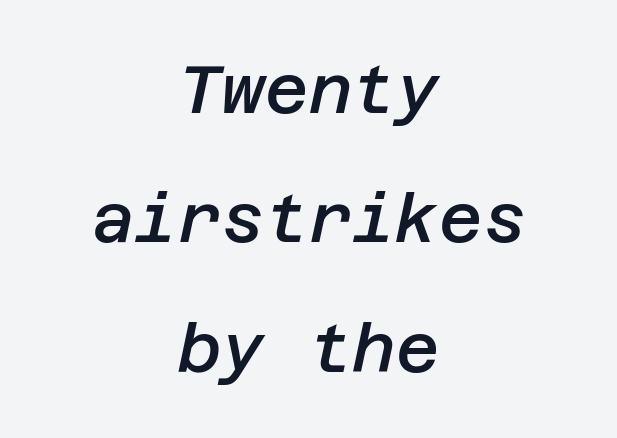
{"italic": "yes", "lean": "right", "slant_degrees": 12, "bold": "semi", "weight": "semibold", "width": "normal", "stroke_contrast": "low", "x_height": "large", "underline": "no", "align": "center", "line_spacing": "loose", "line_spacing_ratio": 1.93, "letter_spacing": "normal", "letter_spacing_em": 0.0, "glyph_px": 67}
